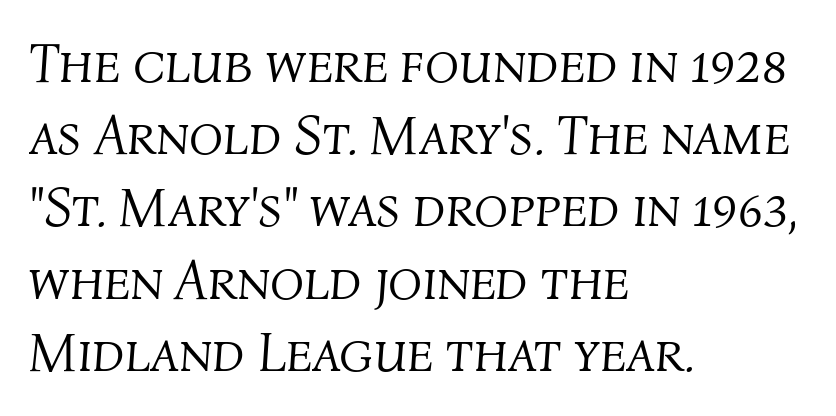
Lines of text with bare space underneath. These lines sit exactly where default settings would place them. The passage shown leans; its letterforms are oblique. Words appear dense and cohesive because spacing is normal. Proportional: the letters do not fall into vertical columns. Left-aligned paragraph, ragged on the right.
